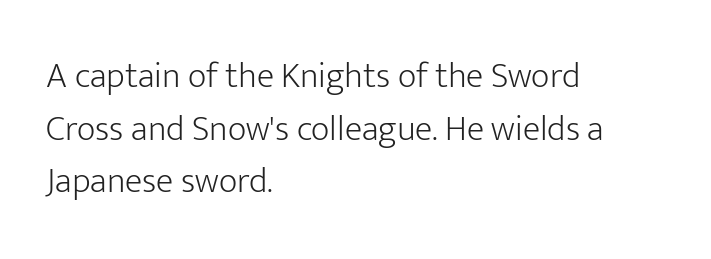
{"serif": "no", "italic": "no", "bold": "no", "weight": "light", "width": "normal", "stroke_contrast": "low", "x_height": "medium", "monospaced": "no", "underline": "no", "align": "left", "line_spacing": "normal", "line_spacing_ratio": 1.46, "letter_spacing": "normal", "letter_spacing_em": 0.0, "glyph_px": 36}
